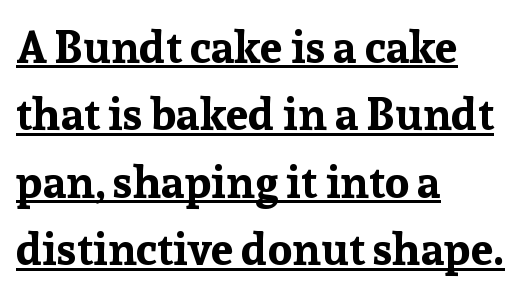
{"serif": "yes", "italic": "no", "bold": "yes", "weight": "bold", "width": "normal", "stroke_contrast": "low", "x_height": "medium", "monospaced": "no", "underline": "yes", "align": "left", "line_spacing": "normal", "line_spacing_ratio": 1.5, "letter_spacing": "normal", "letter_spacing_em": 0.0, "glyph_px": 45}
